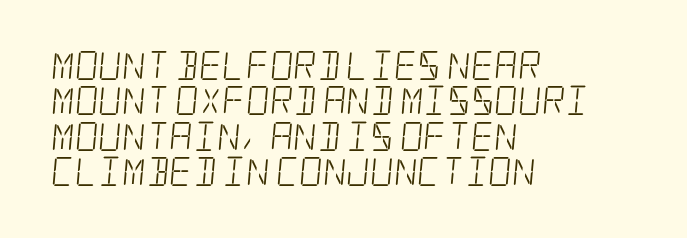
Q: Is the text bold? A: No.
Q: Is the typeface a serif or a sans-serif typeface? A: Serif.
Q: Is the text underlined? A: No.
Q: How is the paragraph aligned? A: Left-aligned.
Q: Is the spacing between letters normal or unusually wide? A: Normal.
Q: Width (condensed, normal, or wide)? A: Condensed.
Q: Stroke contrast? A: Low.
Q: x-height? A: Large.
